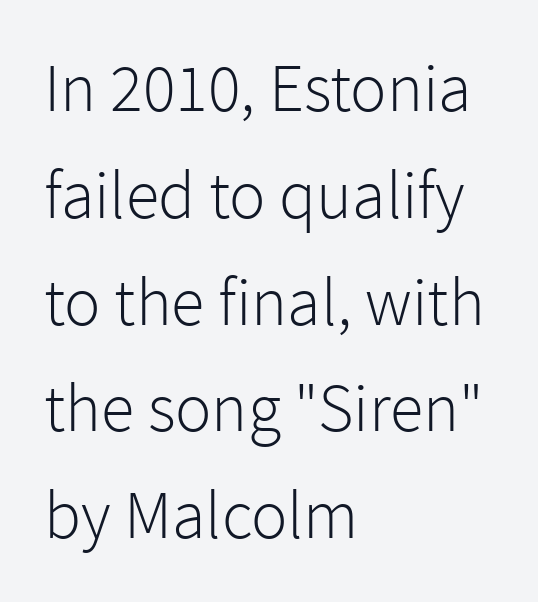
{"serif": "no", "italic": "no", "bold": "no", "weight": "light", "width": "normal", "x_height": "medium", "monospaced": "no", "underline": "no", "align": "left", "line_spacing": "normal", "line_spacing_ratio": 1.57, "letter_spacing": "normal", "letter_spacing_em": 0.0, "glyph_px": 68}
